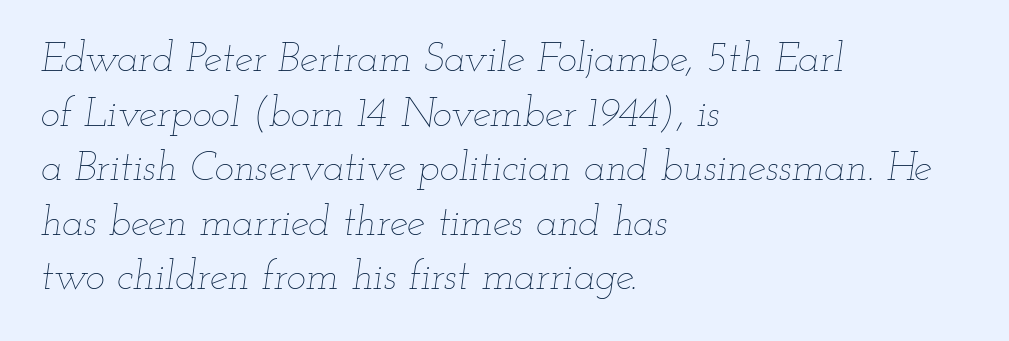
Proportional: the letters do not fall into vertical columns. Glyph-to-glyph distance matches everyday printed text. The text carries the slant typical of an italic or oblique font. The designer left line spacing at the default. Honestly, there is no underline to notice here at all.
